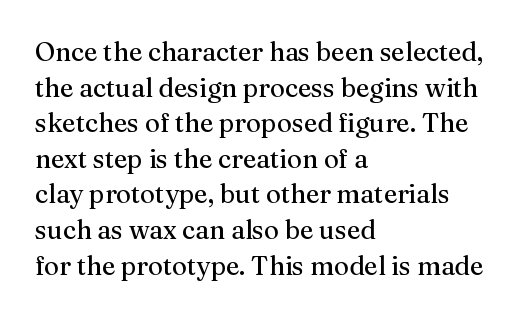
The line texture is even and compact thanks to regular tracking. Honestly, the row spacing looks completely unremarkable. Every row of glyphs begins at an identical x-position on the left. The letters stand straight up with perfectly vertical stems. Stroke thickness stays within the range of a standard reading face or lighter. Unmarked baselines from the first word to the last.
